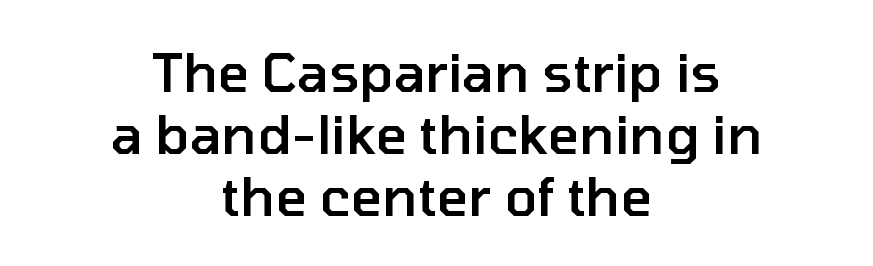
{"serif": "no", "italic": "no", "bold": "semi", "weight": "semibold", "width": "normal", "stroke_contrast": "low", "x_height": "medium", "monospaced": "no", "underline": "no", "align": "center", "line_spacing": "tight", "line_spacing_ratio": 1.15, "letter_spacing": "normal", "letter_spacing_em": 0.0, "glyph_px": 54}
